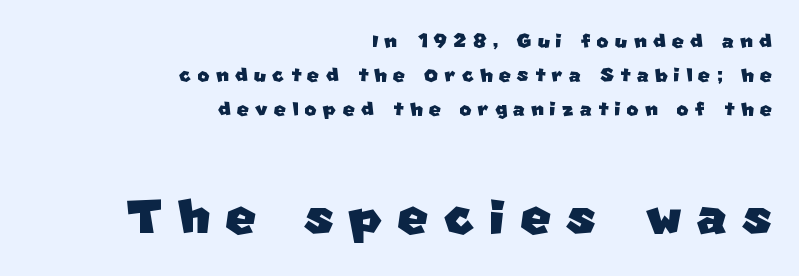
The image shows 66 px sans-serif type; set right-aligned, normal line spacing (1.31x), unusually wide letter spacing (+0.23 em), not underlined; the second (bottom) block is 2.54x larger; low stroke contrast and a large x-height.
